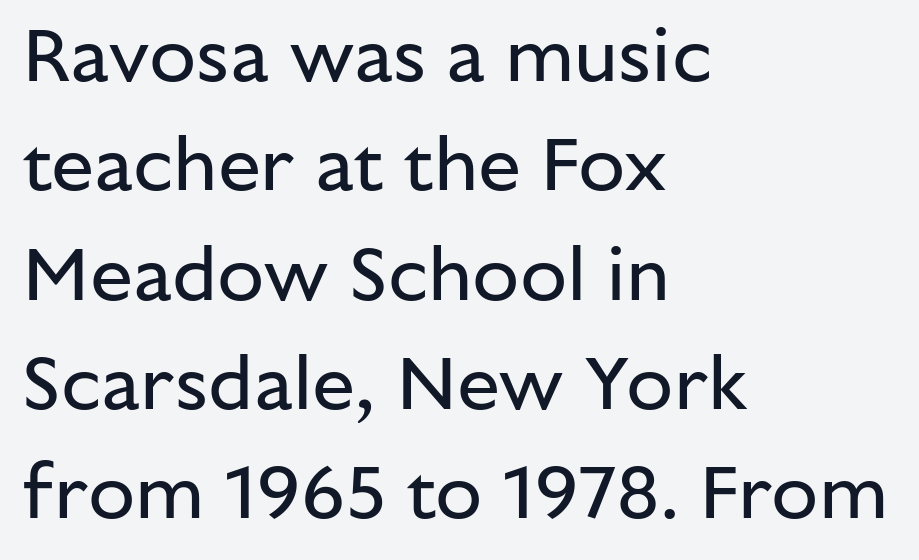
{"serif": "no", "italic": "no", "bold": "no", "weight": "regular", "width": "normal", "stroke_contrast": "low", "x_height": "medium", "monospaced": "no", "underline": "no", "align": "left", "line_spacing": "normal", "line_spacing_ratio": 1.42, "letter_spacing": "normal", "letter_spacing_em": 0.0, "glyph_px": 77}
